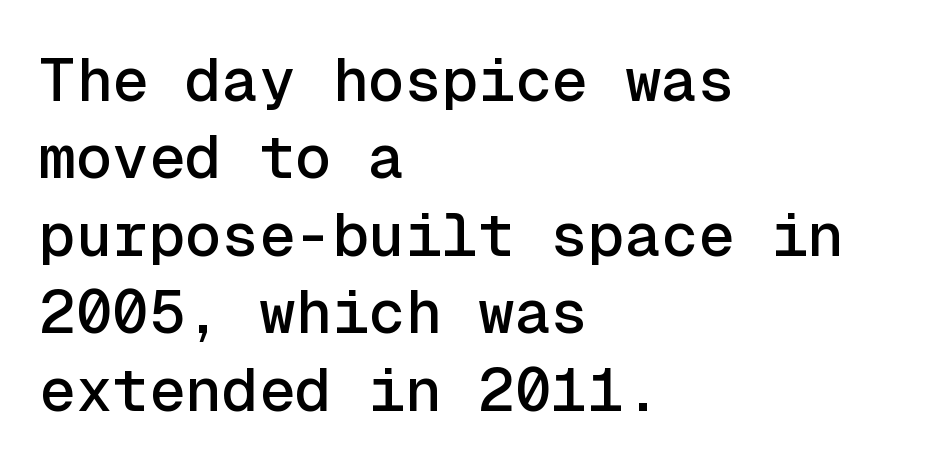
Q: Is the text italic (slanted)? A: No, it is upright.
Q: Is the typeface a serif or a sans-serif typeface? A: Sans-serif.
Q: Is the text underlined? A: No.
Q: How is the paragraph aligned? A: Left-aligned.
Q: Is the spacing between letters normal or unusually wide? A: Normal.
Q: Is the spacing between lines tight, normal or loose? A: Normal.
Q: Width (condensed, normal, or wide)? A: Normal.
Q: x-height? A: Medium.
Q: Monospaced? A: Yes.
